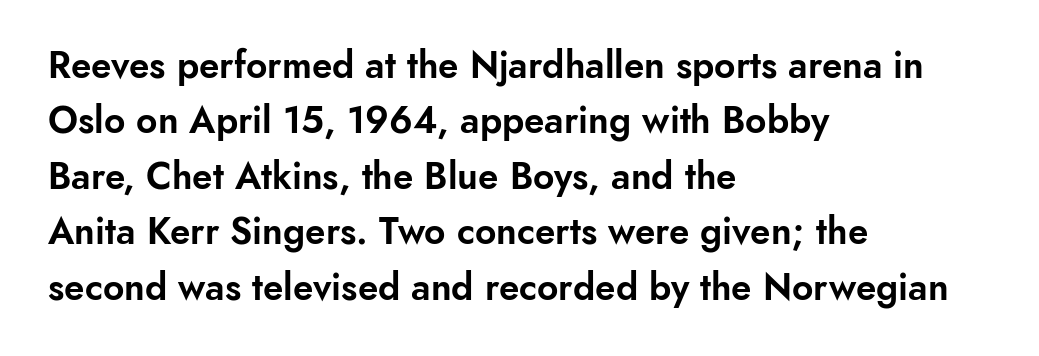
The image shows 37 px sans-serif type, upright; set left-aligned, normal line spacing (1.5x), normal letter spacing, not underlined; low stroke contrast and a small x-height.
